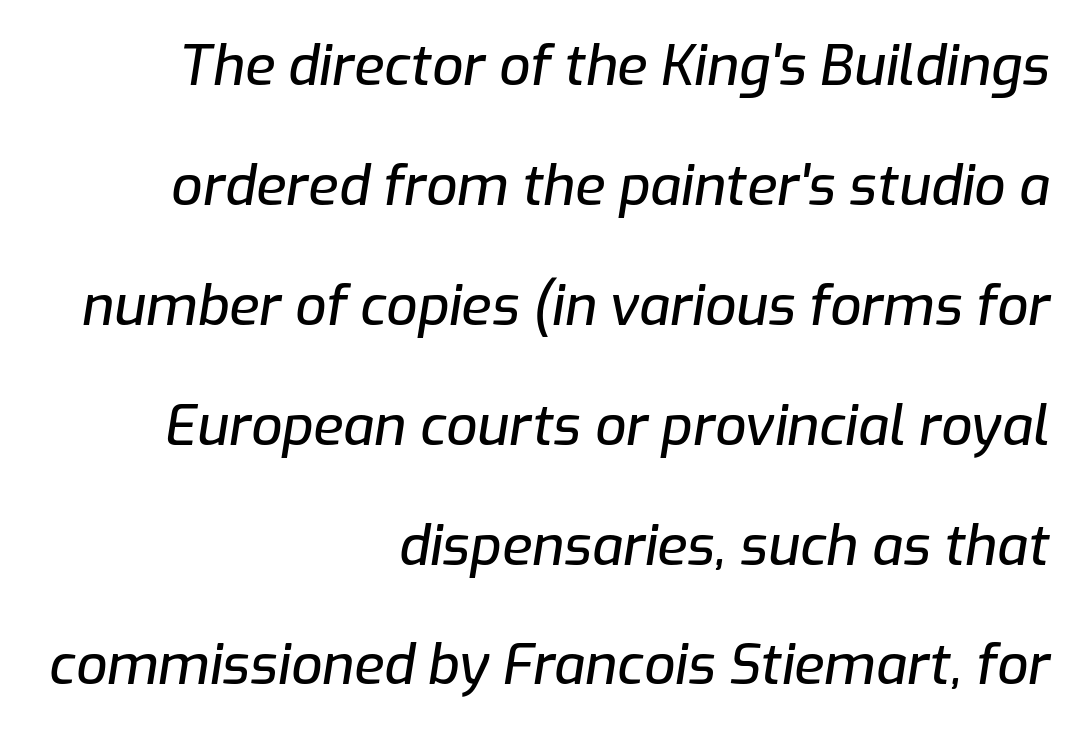
The image shows 55 px text type, italic (leaning right); set right-aligned, loose line spacing (2.18x), normal letter spacing, not underlined; low stroke contrast and a medium x-height.
